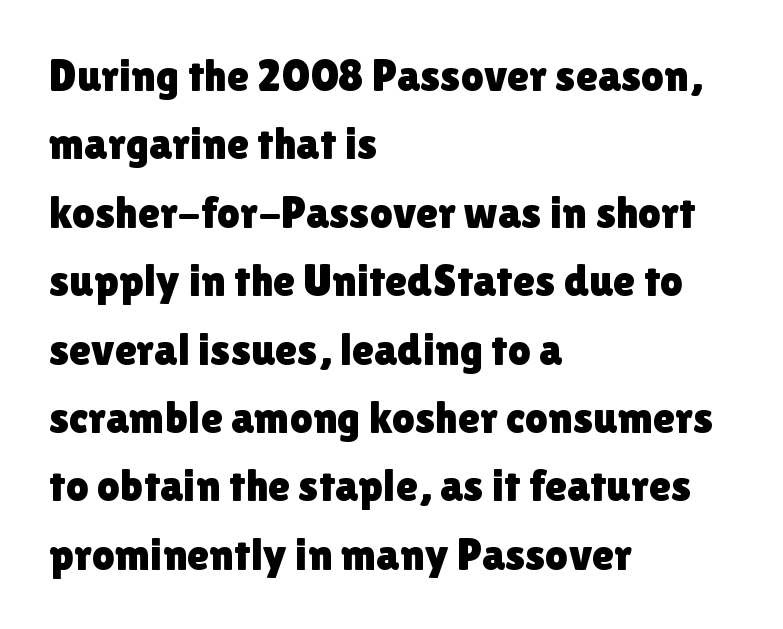
Q: Is the text italic (slanted)? A: No, it is upright.
Q: Is the typeface a serif or a sans-serif typeface? A: Sans-serif.
Q: Is the text underlined? A: No.
Q: How is the paragraph aligned? A: Left-aligned.
Q: Is the spacing between letters normal or unusually wide? A: Normal.
Q: Is the spacing between lines tight, normal or loose? A: Normal.
Q: Width (condensed, normal, or wide)? A: Normal.
Q: x-height? A: Medium.
Q: Monospaced? A: No.
